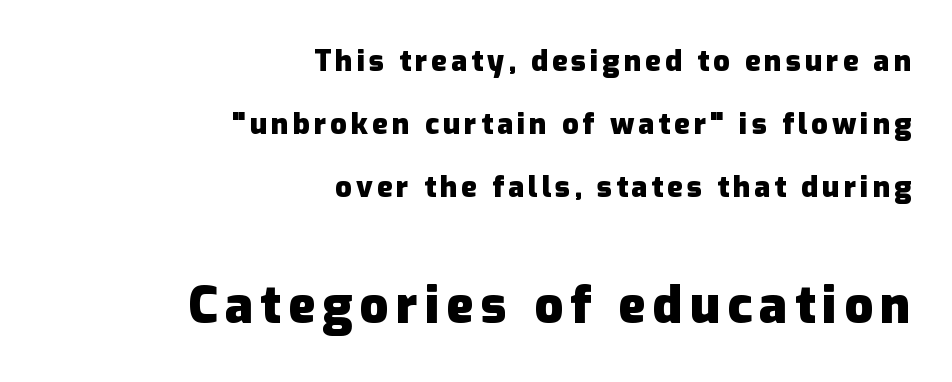
The image shows 51 px heavy sans-serif type, upright; set right-aligned, loose line spacing (2.18x), not underlined; the second (bottom) block is 1.76x larger; low stroke contrast and a medium x-height.
